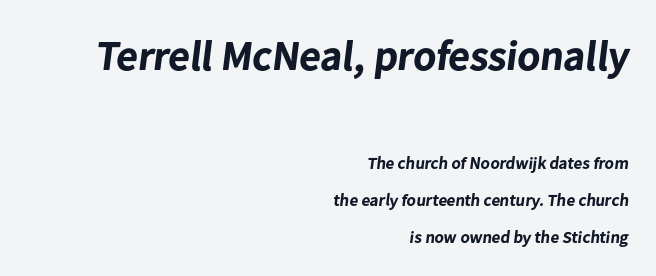
The image shows 42 px bold sans-serif type; set right-aligned, loose line spacing (2.16x), normal letter spacing, not underlined; the first (top) block is 2.47x larger; low stroke contrast and a medium x-height.
